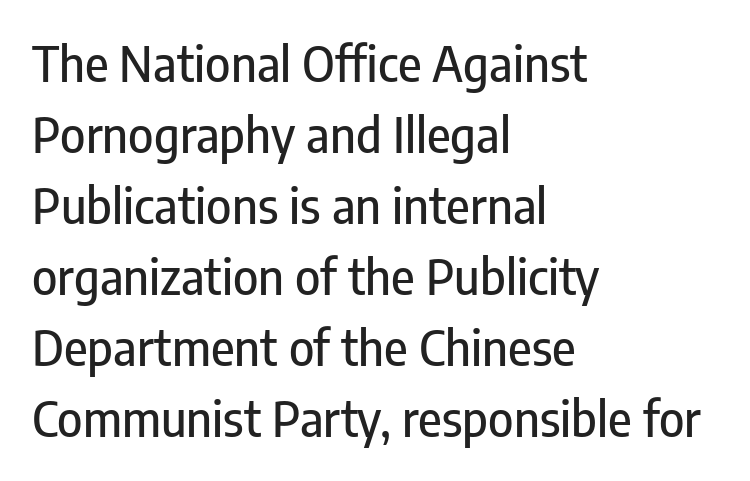
Q: Is the text italic (slanted)? A: No, it is upright.
Q: Is the typeface a serif or a sans-serif typeface? A: Sans-serif.
Q: Is the text underlined? A: No.
Q: How is the paragraph aligned? A: Left-aligned.
Q: Is the spacing between letters normal or unusually wide? A: Normal.
Q: Is the spacing between lines tight, normal or loose? A: Normal.
Q: Width (condensed, normal, or wide)? A: Condensed.
Q: Stroke contrast? A: Low.
Q: x-height? A: Medium.
Q: Monospaced? A: No.
